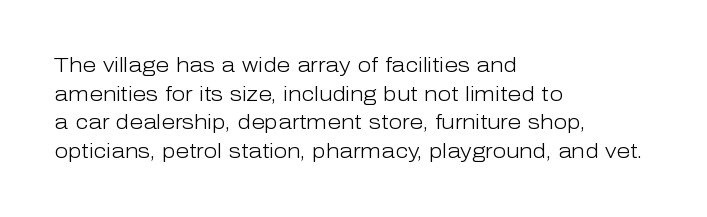
Honestly, the letter spacing is just normal — you wouldn't notice it. Every row of glyphs begins at an identical x-position on the left. The lettering holds an erect, upright posture throughout. A typesetter would call this leading conventional body-copy spacing.
